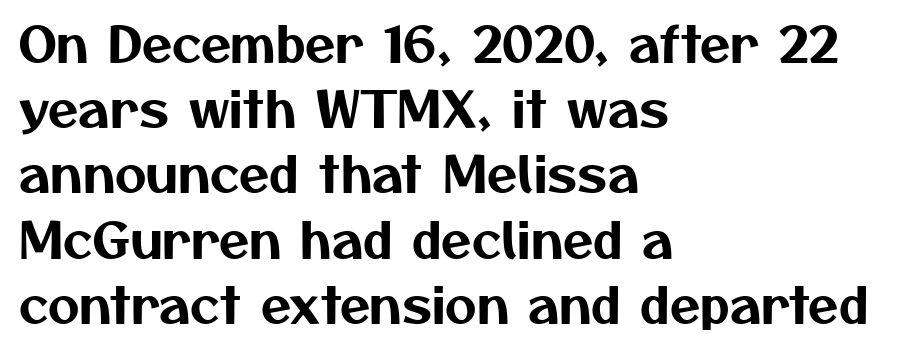
Q: Is the typeface a serif or a sans-serif typeface? A: Sans-serif.
Q: Is the text underlined? A: No.
Q: How is the paragraph aligned? A: Left-aligned.
Q: Is the spacing between letters normal or unusually wide? A: Normal.
Q: Is the spacing between lines tight, normal or loose? A: Normal.
Q: Width (condensed, normal, or wide)? A: Normal.
Q: Stroke contrast? A: Medium.
Q: x-height? A: Medium.
Q: Monospaced? A: No.
